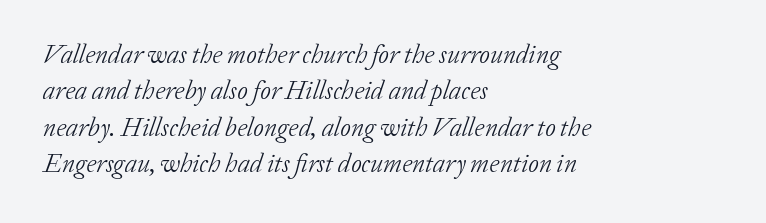
The image shows 26 px text type, italic (leaning right); set left-aligned, normal line spacing (1.4x), normal letter spacing, not underlined.
